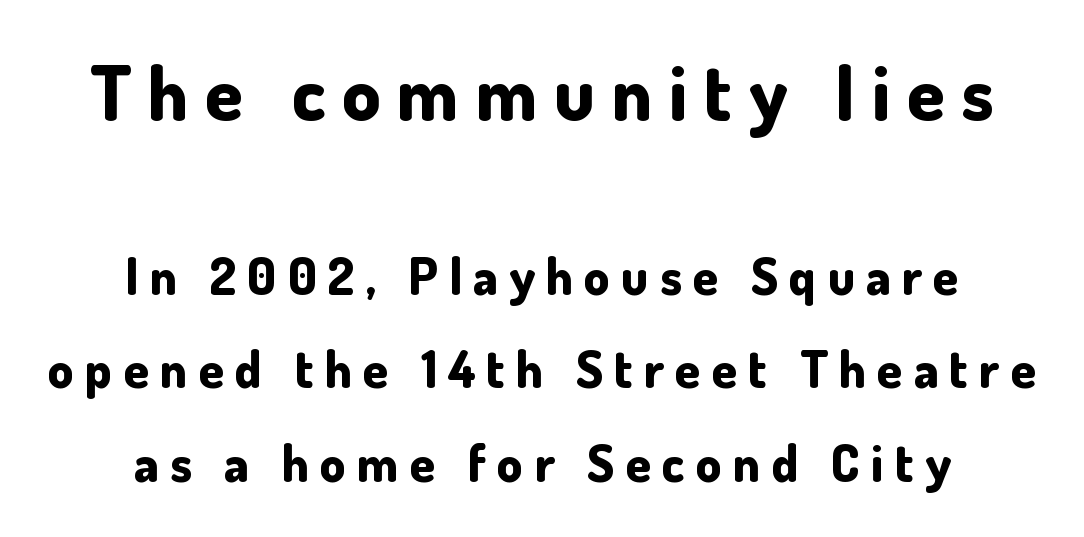
The line texture is sparse and dotted thanks to wide tracking. A typesetter would mark this as roman, not italic. Stroke terminals: plain, sans-serif. Rule under the text: the space is simply empty. These two chunks differ in scale, with the top chunk taking the larger measure. Summary of weight: heavy, a full bold.
